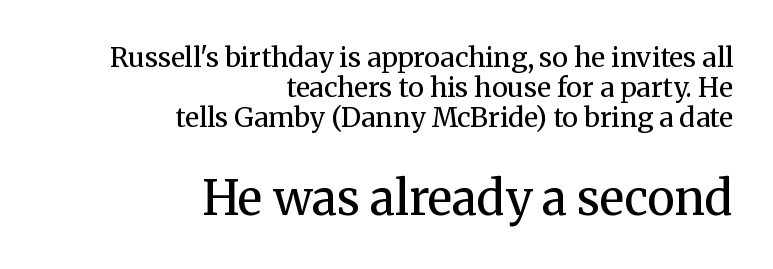
Q: Is the text bold? A: No.
Q: Is the text italic (slanted)? A: No, it is upright.
Q: Is the typeface a serif or a sans-serif typeface? A: Serif.
Q: Is the text underlined? A: No.
Q: How is the paragraph aligned? A: Right-aligned.
Q: Is the spacing between letters normal or unusually wide? A: Normal.
Q: Is the spacing between lines tight, normal or loose? A: Tight.
Q: Which block of text is set in a larger size, the first (top) or the second (bottom)? A: The second (bottom) one.
Q: Width (condensed, normal, or wide)? A: Normal.
Q: Stroke contrast? A: Medium.
Q: x-height? A: Medium.
Q: Monospaced? A: No.
